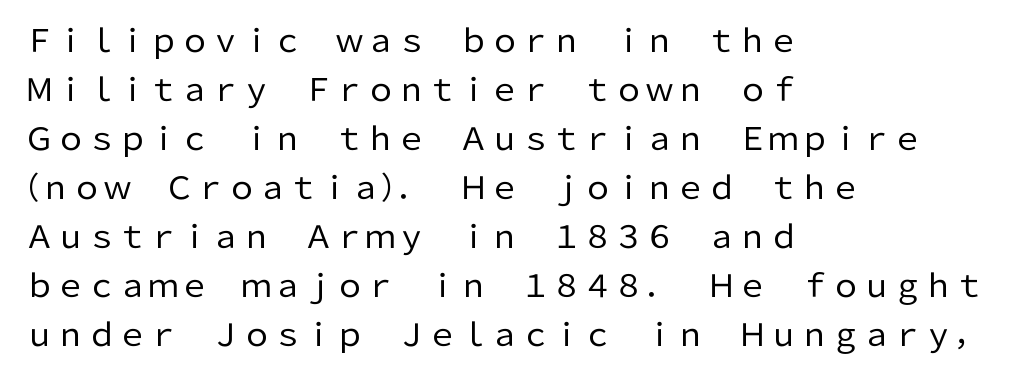
Q: Is the text bold? A: No.
Q: Is the text italic (slanted)? A: No, it is upright.
Q: Is the typeface a serif or a sans-serif typeface? A: Sans-serif.
Q: Is the text underlined? A: No.
Q: How is the paragraph aligned? A: Left-aligned.
Q: Is the spacing between letters normal or unusually wide? A: Normal.
Q: Is the spacing between lines tight, normal or loose? A: Normal.
Q: Width (condensed, normal, or wide)? A: Normal.
Q: Stroke contrast? A: Low.
Q: x-height? A: Medium.
Q: Monospaced? A: No.
